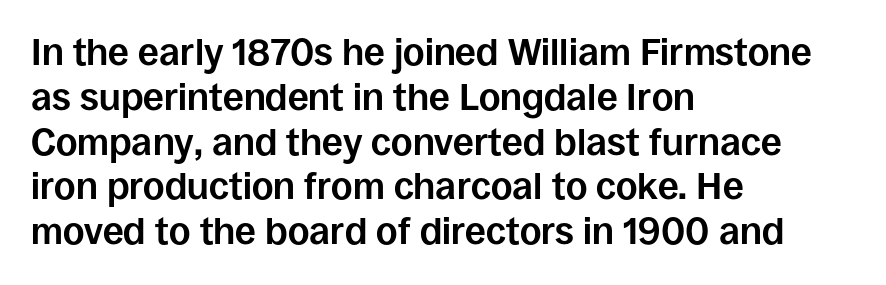
These lines stack with their left ends in a neat column. It's the straight-up-and-down kind of type. Glance below the letters and you will spot only blank space. The line texture is even and compact thanks to regular tracking.
